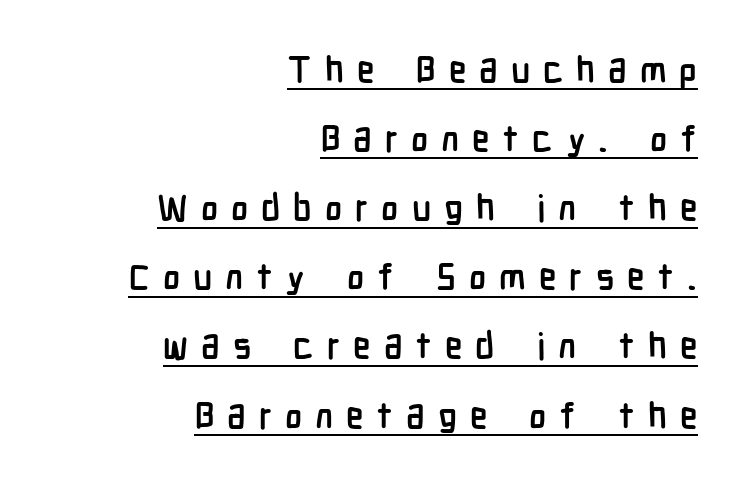
{"serif": "no", "italic": "no", "bold": "yes", "weight": "semibold", "width": "condensed", "stroke_contrast": "low", "x_height": "medium", "monospaced": "no", "underline": "yes", "align": "right", "line_spacing": "loose", "line_spacing_ratio": 1.92, "letter_spacing": "wide", "letter_spacing_em": 0.36, "glyph_px": 36}
